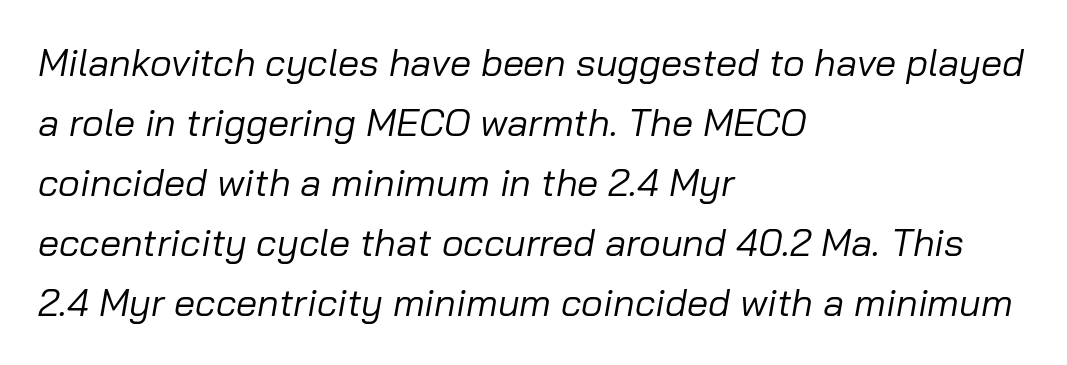
The image shows 38 px regular-weight type, italic (leaning right); set left-aligned, normal line spacing (1.58x), normal letter spacing, not underlined; low stroke contrast and a medium x-height.
